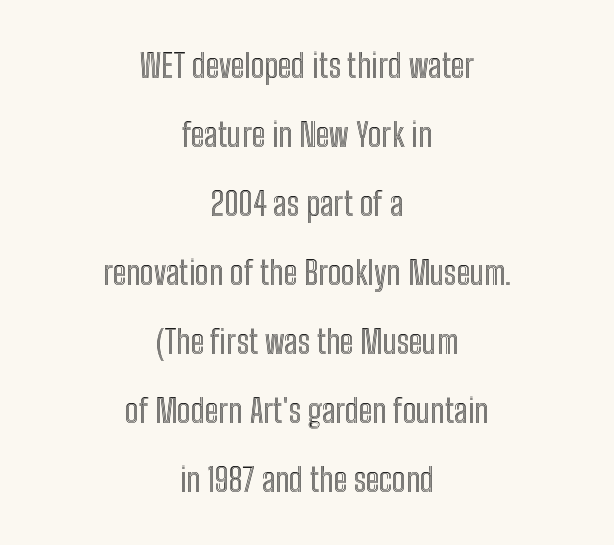
{"italic": "no", "width": "condensed", "x_height": "medium", "monospaced": "no", "underline": "no", "align": "center", "line_spacing": "loose", "line_spacing_ratio": 2.09, "letter_spacing": "normal", "letter_spacing_em": 0.0, "glyph_px": 33}
